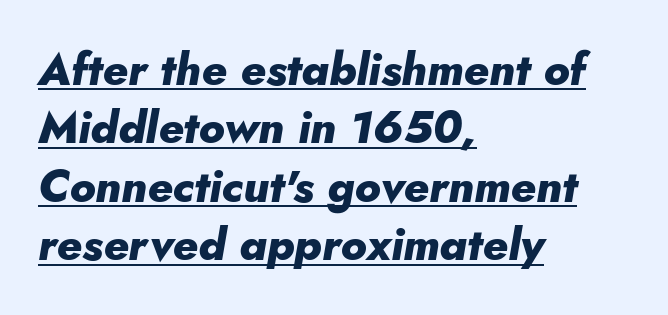
The image shows 45 px heavy type, italic (leaning right); set left-aligned, normal line spacing (1.3x), normal letter spacing, underlined; low stroke contrast and a small x-height.
